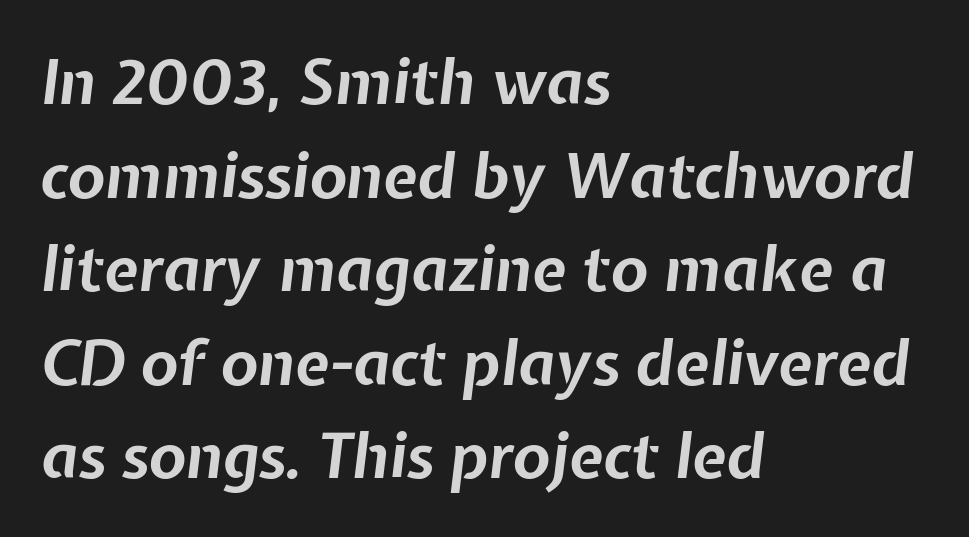
{"italic": "yes", "lean": "right", "slant_degrees": 7, "bold": "yes", "weight": "bold", "width": "normal", "stroke_contrast": "low", "x_height": "medium", "monospaced": "no", "underline": "no", "align": "left", "line_spacing": "normal", "line_spacing_ratio": 1.51, "letter_spacing": "normal", "letter_spacing_em": 0.0, "glyph_px": 62}
